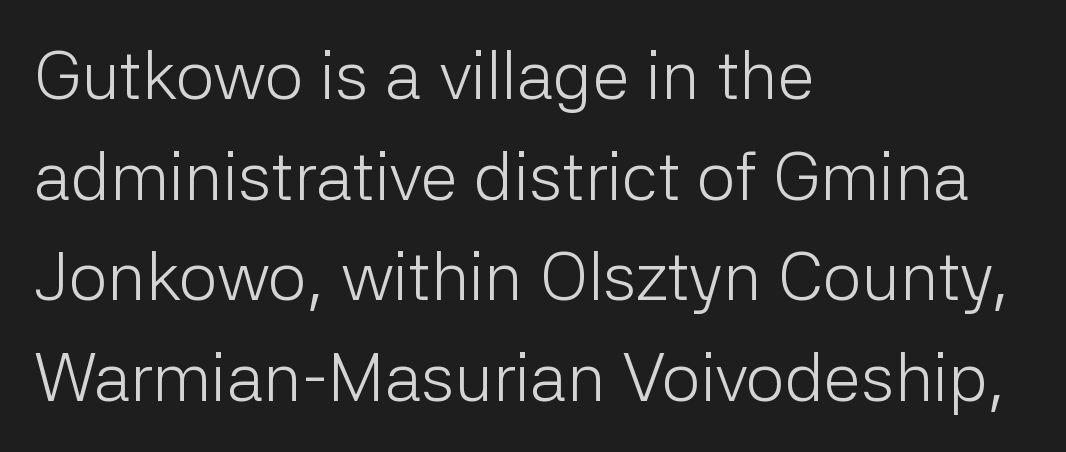
The image shows 68 px light sans-serif type, upright; set left-aligned, normal line spacing (1.48x), normal letter spacing, not underlined; low stroke contrast and a medium x-height.
